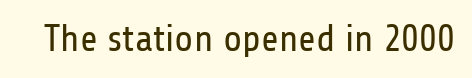
{"serif": "no", "italic": "no", "bold": "no", "weight": "regular", "width": "condensed", "stroke_contrast": "low", "x_height": "medium", "monospaced": "no", "underline": "no", "letter_spacing": "normal", "letter_spacing_em": 0.0, "glyph_px": 38}
